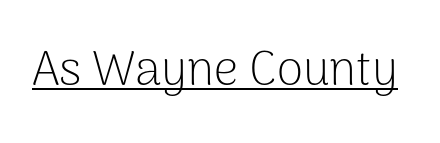
{"serif": "no", "italic": "no", "bold": "no", "weight": "light", "width": "normal", "stroke_contrast": "low", "x_height": "medium", "monospaced": "no", "underline": "yes", "letter_spacing": "normal", "letter_spacing_em": 0.0, "glyph_px": 48}
